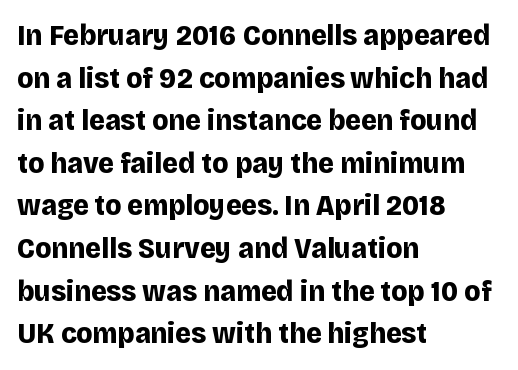
The image shows 30 px bold sans-serif type, upright; set left-aligned, normal line spacing (1.42x), normal letter spacing, not underlined; low stroke contrast and a large x-height.
